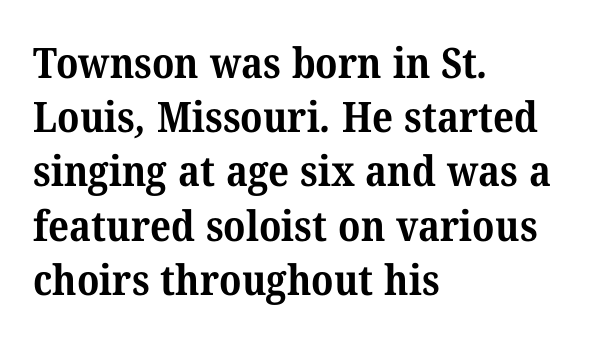
Q: Is the text bold? A: Yes.
Q: Is the typeface a serif or a sans-serif typeface? A: Serif.
Q: Is the text underlined? A: No.
Q: How is the paragraph aligned? A: Left-aligned.
Q: Is the spacing between letters normal or unusually wide? A: Normal.
Q: Is the spacing between lines tight, normal or loose? A: Normal.
Q: Width (condensed, normal, or wide)? A: Normal.
Q: Stroke contrast? A: Medium.
Q: x-height? A: Medium.
Q: Monospaced? A: No.
